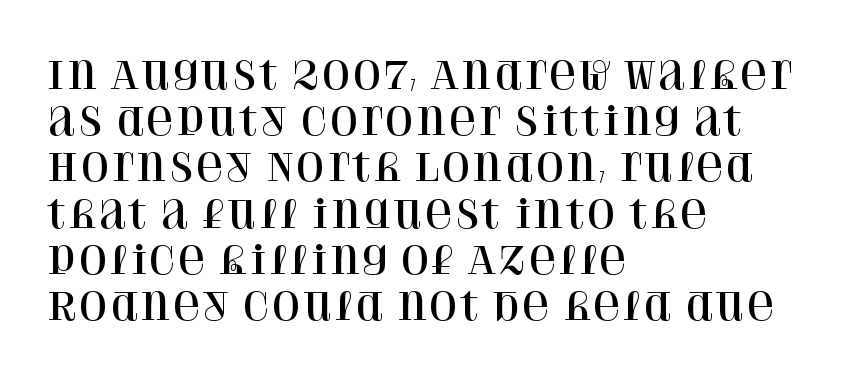
Teacher's note: observe the even left margin — that is flush-left alignment. The face used here is rendered with its standard letterfit. The text was rendered using a seriffed face with decorative stroke endings. What's the leading like? Ordinary, nothing unusual. Think of a printed novel: that variable character pitch is what you see here.
